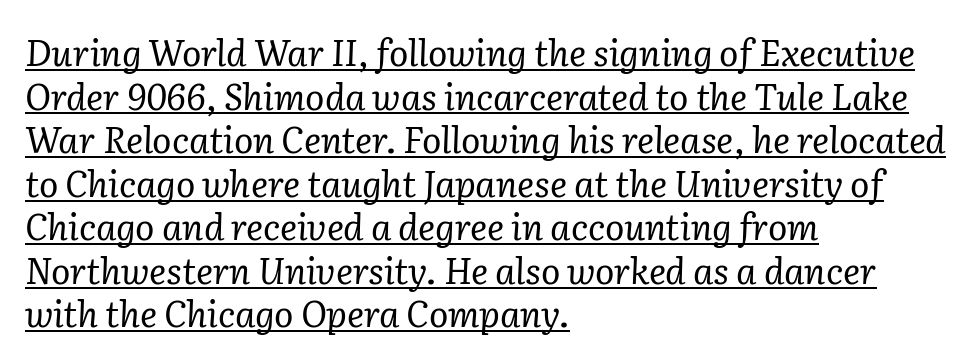
The face used here is proportionally spaced, like ordinary book or web type. Typographically, this falls in the serif category. Which margin do the lines hug? The left one — the right edge is uneven. Rendered with sloped, italic letterforms. The cut favours lightness, reaching ordinary text weight at its darkest.
